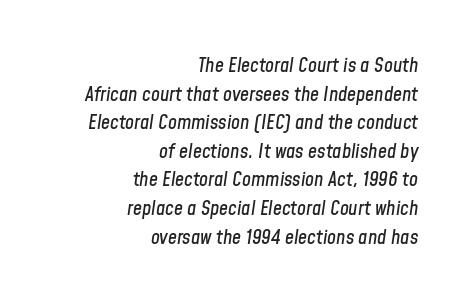
The image shows 20 px text type, italic (leaning right); set right-aligned, normal line spacing (1.43x), normal letter spacing, not underlined.
